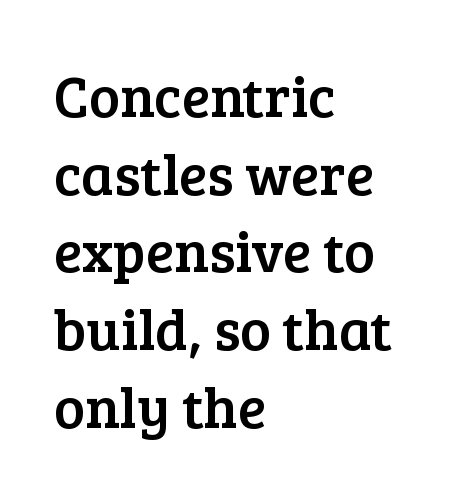
{"serif": "yes", "italic": "no", "width": "normal", "stroke_contrast": "low", "x_height": "medium", "monospaced": "no", "underline": "no", "align": "left", "line_spacing": "normal", "line_spacing_ratio": 1.34, "letter_spacing": "normal", "letter_spacing_em": 0.0, "glyph_px": 58}
